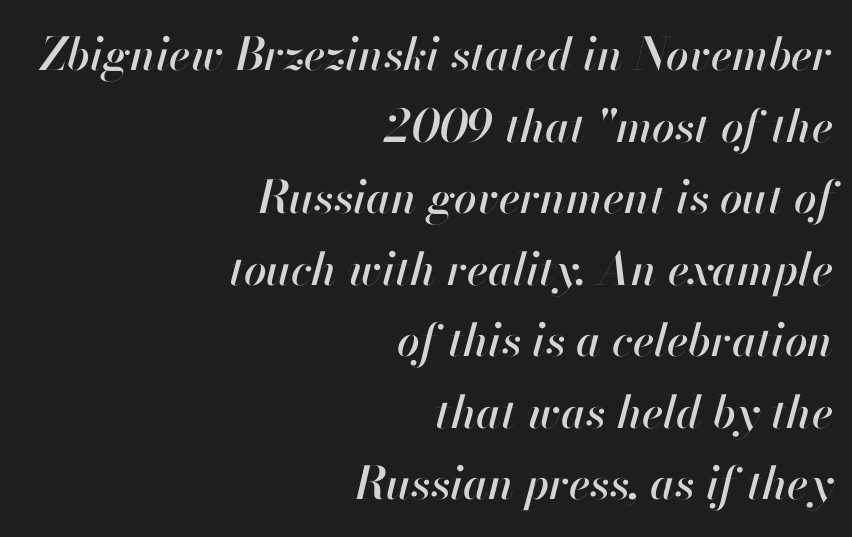
Q: Is the text italic (slanted)? A: Yes, it leans right by about 13 degrees.
Q: Is the text underlined? A: No.
Q: How is the paragraph aligned? A: Right-aligned.
Q: Is the spacing between letters normal or unusually wide? A: Normal.
Q: Is the spacing between lines tight, normal or loose? A: Normal.
Q: Width (condensed, normal, or wide)? A: Normal.
Q: Stroke contrast? A: High.
Q: x-height? A: Small.
Q: Monospaced? A: No.
